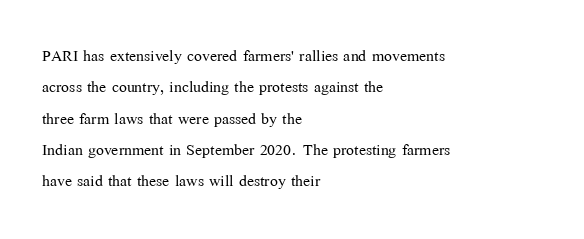
Ordinary non-slanted type is in use. Honestly, the row spacing looks completely unremarkable. These lines keep a tight, regular rhythm from letter to letter. These lines stack with their left ends in a neat column.
